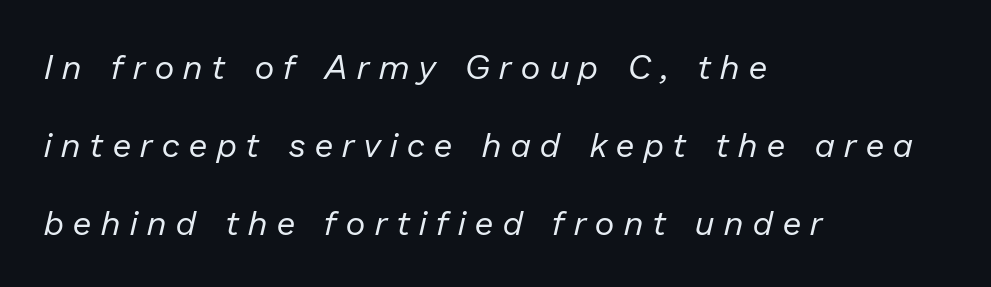
The gap between lines stays unmarked. Weight class: somewhere from thin through regular. The passage shown has open, widely tracked lettering throughout. Honestly, the rows look like they've been pulled way apart. The face used here is proportionally spaced, like ordinary book or web type. The specimen reads as italic at a glance.
